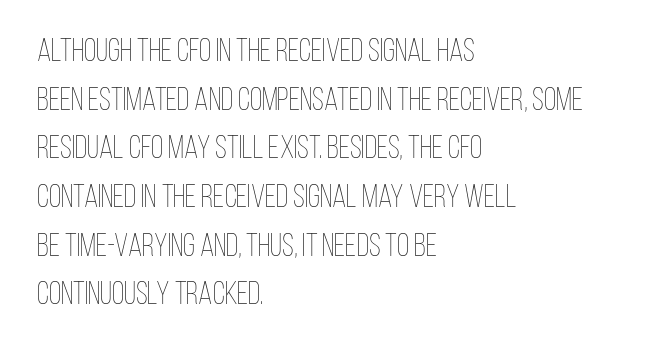
Heaviness? Minimal to ordinary, like unemphasized prose. Do the letters lean? They stand straight. Looks like regular typesetting: each glyph gets only the width it needs. Unmarked baselines from the first word to the last.
